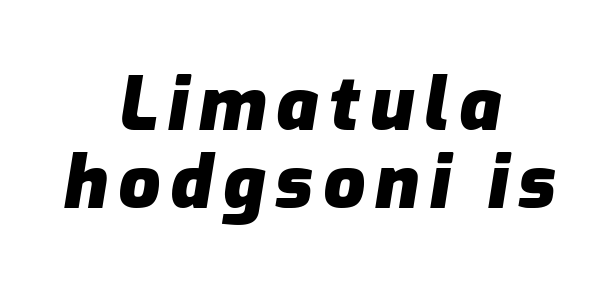
The image shows 74 px heavy type, italic (leaning right); set centered, tight line spacing (1.05x), not underlined; low stroke contrast and a medium x-height.
